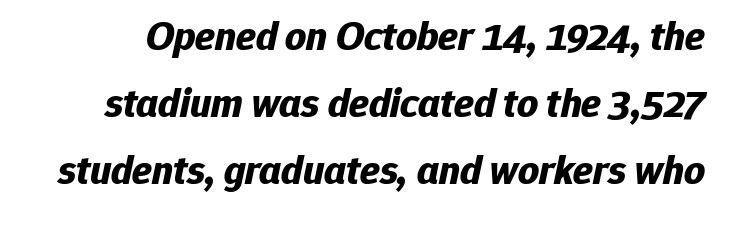
The image shows 41 px bold type, italic (leaning right); set normal line spacing (1.63x), normal letter spacing, not underlined; low stroke contrast and a medium x-height.
